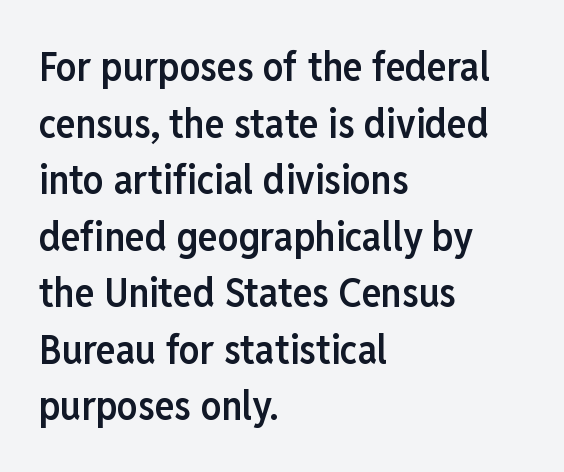
Think of a printed novel: that variable character pitch is what you see here. Honestly, there is no underline to notice here at all. The characters display no serif detailing; their extremities are plain. These lines are set flush left with a ragged right edge. This is roman type, the default non-slanted kind. Horizontal bands of white between lines are of average thickness.
